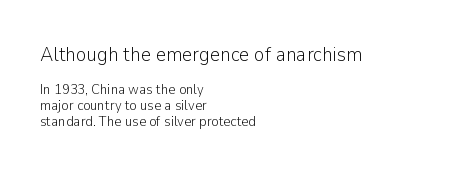
The image shows 20 px text type, upright; set left-aligned, tight line spacing (1.14x), normal letter spacing, not underlined; the first (top) block is 1.43x larger.
